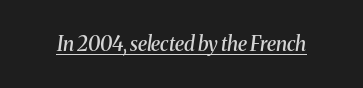
{"italic": "yes", "lean": "right", "slant_degrees": 8, "bold": "semi", "underline": "yes", "letter_spacing": "normal", "letter_spacing_em": 0.0, "glyph_px": 20}
